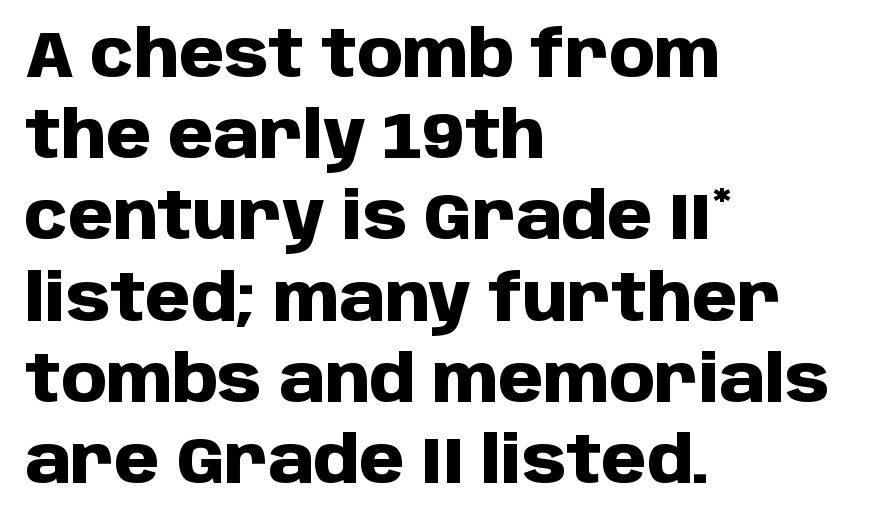
One glance says typical: line gaps are just what's usual. These lines are composed in type without serifs. A student would call this left alignment; a typographer would say flush left, rag right. The rendering keeps characters at their native spacing. Only glyphs here, with clear space below each row. Varying glyph widths throughout — classic text-font behaviour.
